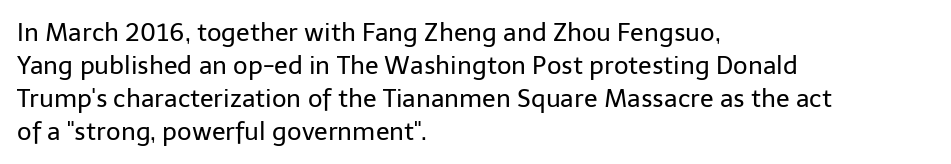
Q: Is the text bold? A: No.
Q: Is the text italic (slanted)? A: No, it is upright.
Q: Is the text underlined? A: No.
Q: How is the paragraph aligned? A: Left-aligned.
Q: Is the spacing between letters normal or unusually wide? A: Normal.
Q: Is the spacing between lines tight, normal or loose? A: Normal.
